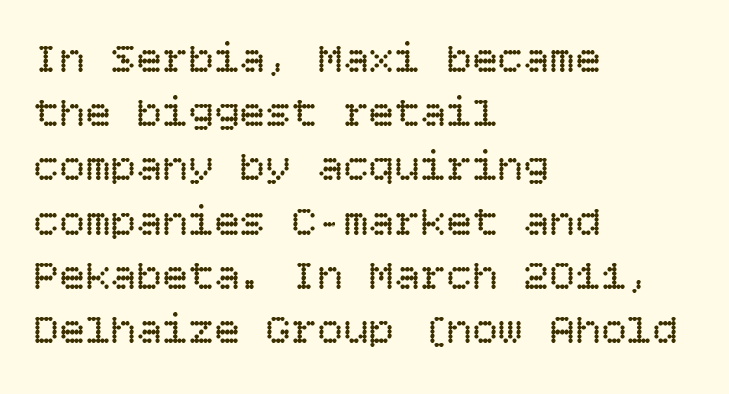
The image shows 43 px regular-weight type, upright; set left-aligned, normal line spacing (1.26x), normal letter spacing, not underlined; low stroke contrast and a large x-height.
